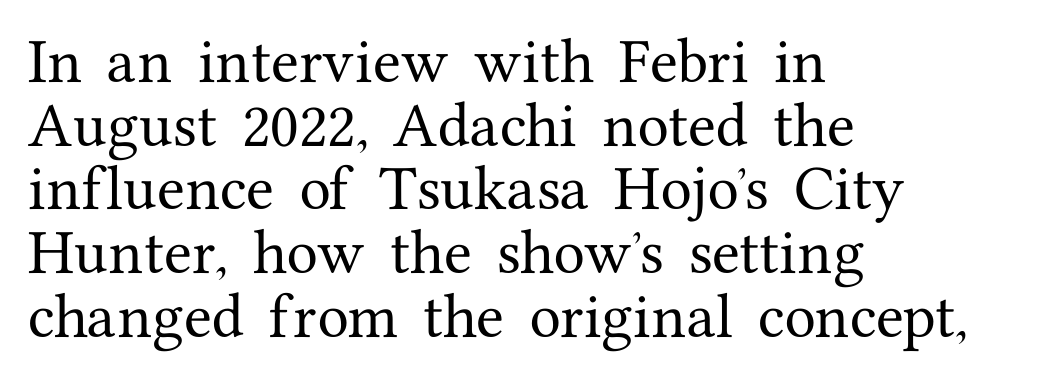
{"serif": "yes", "italic": "no", "width": "normal", "stroke_contrast": "medium", "x_height": "medium", "monospaced": "no", "underline": "no", "align": "left", "line_spacing": "normal", "line_spacing_ratio": 1.25, "letter_spacing": "normal", "letter_spacing_em": 0.0, "glyph_px": 51}
